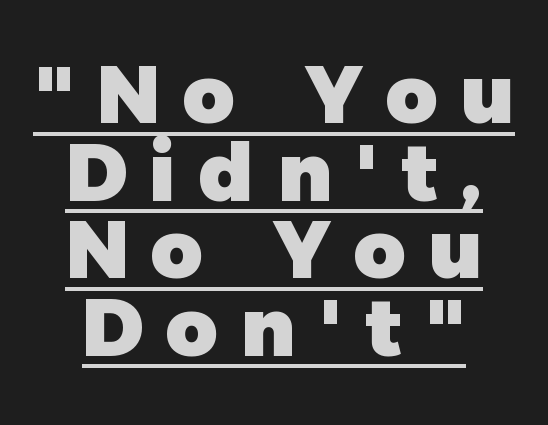
The image shows 80 px heavy sans-serif type; set centered, tight line spacing (0.97x), unusually wide letter spacing (+0.29 em), underlined; a medium x-height.
